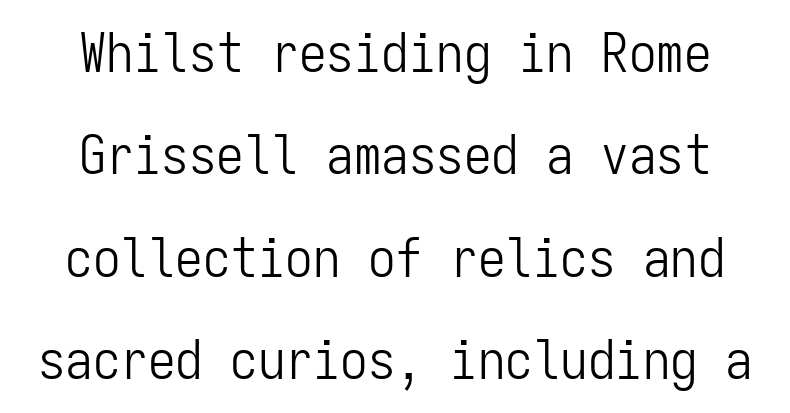
The letters stand straight up with perfectly vertical stems. Unbolded letterforms with no extra heft. Type style note: lacks serifs. Is the block centered? Yes — each line is placed symmetrically about the middle. The foot of each line stays bare and open.
